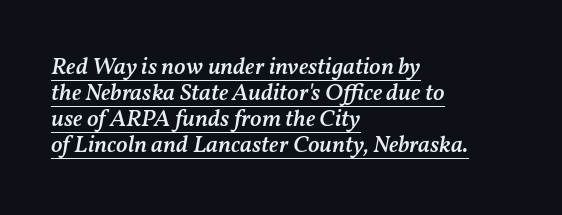
The image shows 24 px text type, italic (leaning right); set left-aligned, tight line spacing (1.09x), normal letter spacing, underlined.
